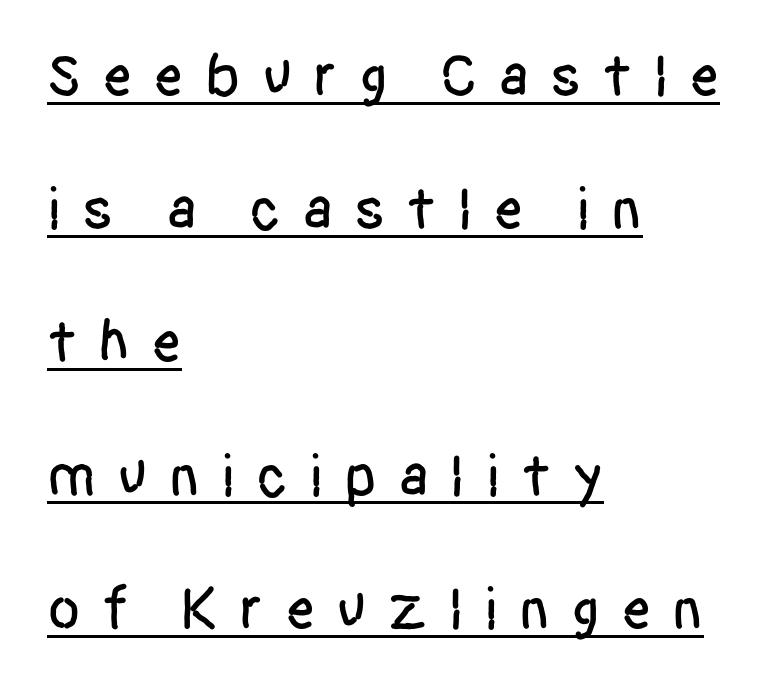
The typesetter chose a ragged-right arrangement here. Is this a sans? Yes — the strokes have no serifs. What's the leading like? Stretched, with rows far apart. A continuous stroke trails under the words, as in a hyperlink. Notice how the stems are strictly vertical — no italics here.
